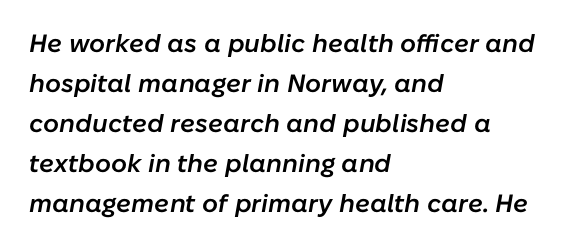
{"italic": "yes", "lean": "right", "slant_degrees": 10, "bold": "semi", "underline": "no", "align": "left", "line_spacing": "normal", "line_spacing_ratio": 1.6, "letter_spacing": "normal", "letter_spacing_em": 0.0, "glyph_px": 25}
